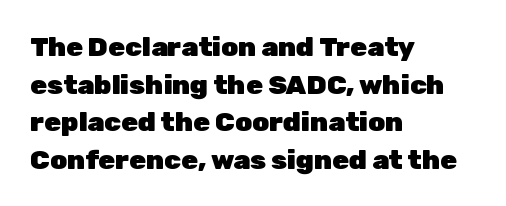
The image shows 27 px bold type, upright; set left-aligned, normal line spacing (1.39x), normal letter spacing, not underlined.
